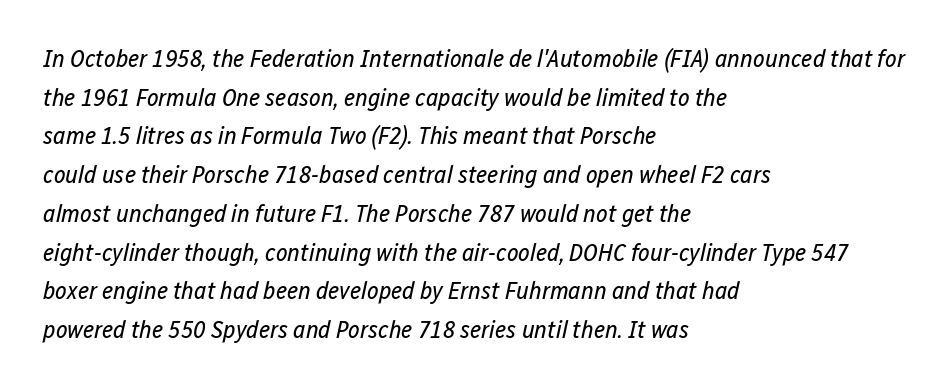
Q: Is the text bold? A: No.
Q: Is the text italic (slanted)? A: Yes, it leans right by about 12 degrees.
Q: Is the text underlined? A: No.
Q: How is the paragraph aligned? A: Left-aligned.
Q: Is the spacing between letters normal or unusually wide? A: Normal.
Q: Is the spacing between lines tight, normal or loose? A: Normal.
